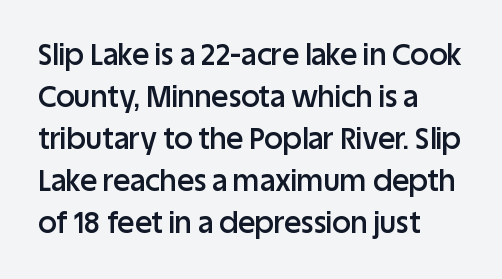
{"serif": "no", "italic": "no", "bold": "semi", "weight": "semibold", "width": "normal", "stroke_contrast": "low", "x_height": "large", "monospaced": "no", "underline": "no", "align": "left", "line_spacing": "normal", "line_spacing_ratio": 1.45, "letter_spacing": "normal", "letter_spacing_em": 0.0, "glyph_px": 29}
